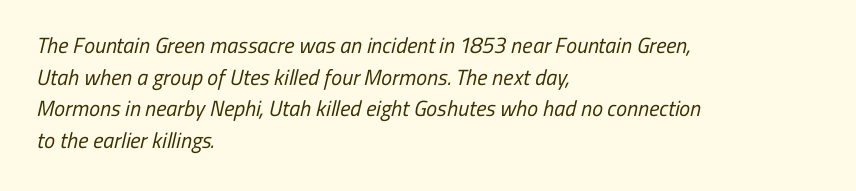
{"bold": "no", "underline": "no", "align": "left", "line_spacing": "normal", "line_spacing_ratio": 1.44, "letter_spacing": "normal", "letter_spacing_em": 0.0, "glyph_px": 22}
